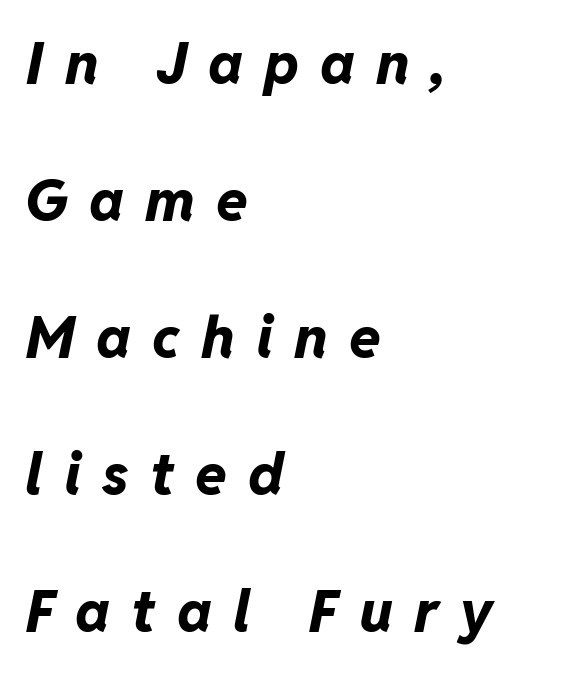
The image shows 58 px bold type, italic (leaning right); set left-aligned, loose line spacing (2.36x), unusually wide letter spacing (+0.36 em), not underlined; low stroke contrast and a medium x-height.
